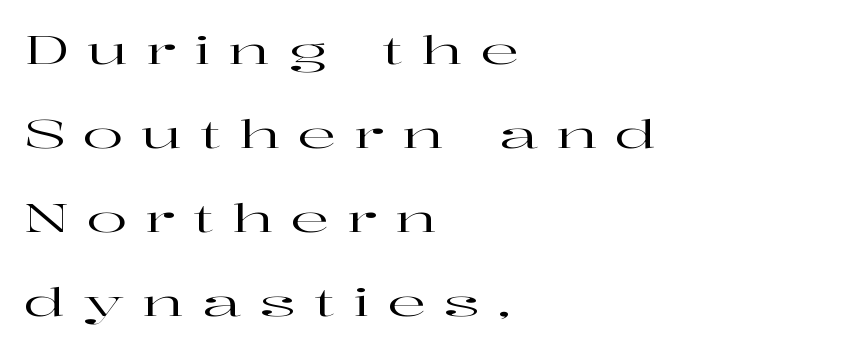
Q: Is the text italic (slanted)? A: No, it is upright.
Q: Is the typeface a serif or a sans-serif typeface? A: Serif.
Q: Is the text underlined? A: No.
Q: How is the paragraph aligned? A: Left-aligned.
Q: Is the spacing between letters normal or unusually wide? A: Unusually wide.
Q: Is the spacing between lines tight, normal or loose? A: Loose.
Q: Width (condensed, normal, or wide)? A: Wide.
Q: Stroke contrast? A: High.
Q: x-height? A: Medium.
Q: Monospaced? A: No.
